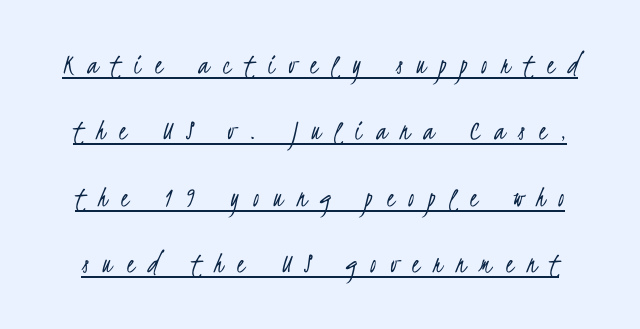
Typographically, this falls in the sans-serif category. The horizontal fit of the characters is loose and conspicuously gappy. Character widths vary here, with narrow letters taking less room than wide ones. Stem width sits at or under what a default text font uses.
